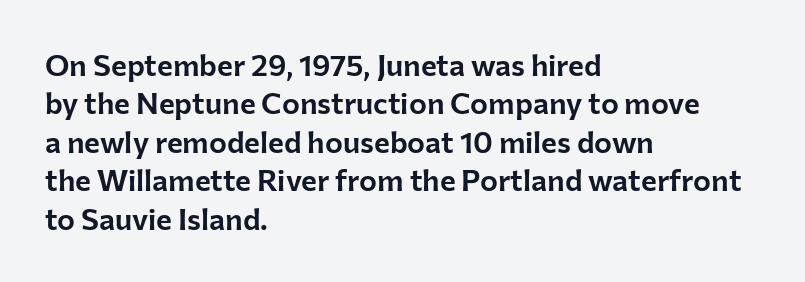
Q: Is the text italic (slanted)? A: No, it is upright.
Q: Is the typeface a serif or a sans-serif typeface? A: Sans-serif.
Q: Is the text underlined? A: No.
Q: How is the paragraph aligned? A: Left-aligned.
Q: Is the spacing between letters normal or unusually wide? A: Normal.
Q: Is the spacing between lines tight, normal or loose? A: Normal.
Q: Width (condensed, normal, or wide)? A: Normal.
Q: Stroke contrast? A: Low.
Q: x-height? A: Medium.
Q: Monospaced? A: No.
